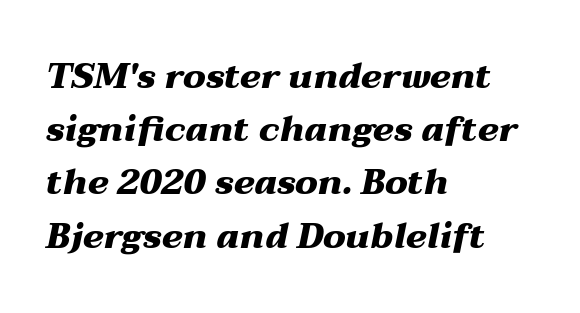
{"italic": "yes", "lean": "right", "slant_degrees": 12, "bold": "yes", "weight": "heavy", "width": "wide", "stroke_contrast": "medium", "x_height": "medium", "monospaced": "no", "underline": "no", "align": "left", "line_spacing": "normal", "line_spacing_ratio": 1.52, "letter_spacing": "normal", "letter_spacing_em": 0.0, "glyph_px": 35}
